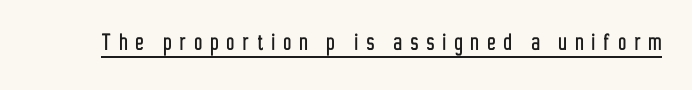
Q: Is the text italic (slanted)? A: No, it is upright.
Q: Is the text underlined? A: Yes.
Q: Is the spacing between letters normal or unusually wide? A: Unusually wide.
